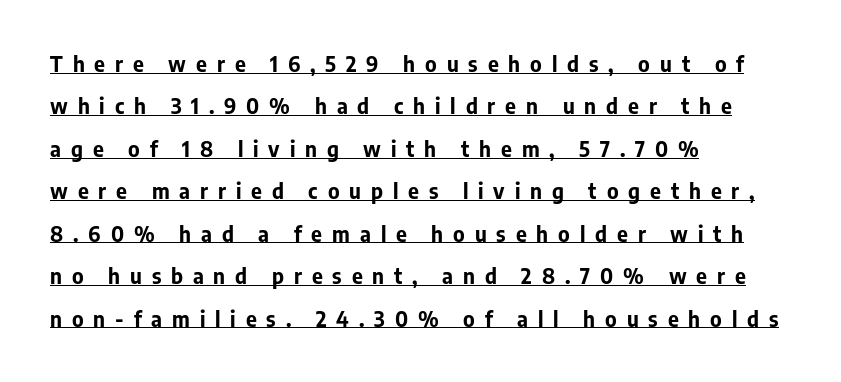
{"italic": "no", "bold": "yes", "underline": "yes", "align": "left", "line_spacing": "loose", "line_spacing_ratio": 2.02, "letter_spacing": "wide", "letter_spacing_em": 0.47, "glyph_px": 21}
